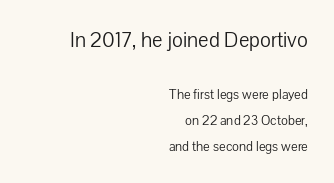
Q: Is the text bold? A: No.
Q: Is the text italic (slanted)? A: No, it is upright.
Q: Is the text underlined? A: No.
Q: How is the paragraph aligned? A: Right-aligned.
Q: Is the spacing between letters normal or unusually wide? A: Normal.
Q: Which block of text is set in a larger size, the first (top) or the second (bottom)? A: The first (top) one.
